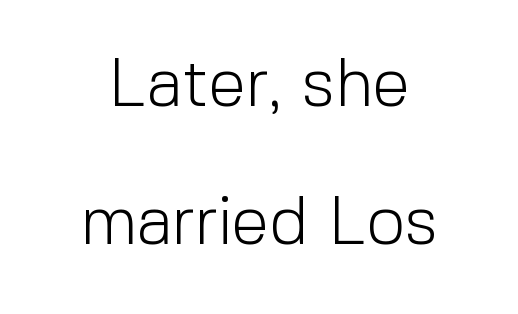
Q: Is the text bold? A: No.
Q: Is the text italic (slanted)? A: No, it is upright.
Q: Is the typeface a serif or a sans-serif typeface? A: Sans-serif.
Q: Is the text underlined? A: No.
Q: Is the spacing between letters normal or unusually wide? A: Normal.
Q: Is the spacing between lines tight, normal or loose? A: Loose.
Q: Width (condensed, normal, or wide)? A: Normal.
Q: x-height? A: Medium.
Q: Monospaced? A: No.
